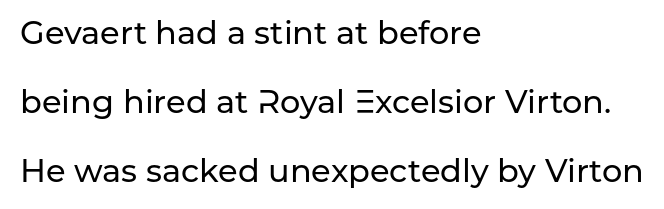
{"serif": "no", "italic": "no", "width": "normal", "stroke_contrast": "low", "x_height": "medium", "monospaced": "no", "underline": "no", "align": "left", "line_spacing": "loose", "line_spacing_ratio": 2.15, "letter_spacing": "normal", "letter_spacing_em": 0.0, "glyph_px": 32}
